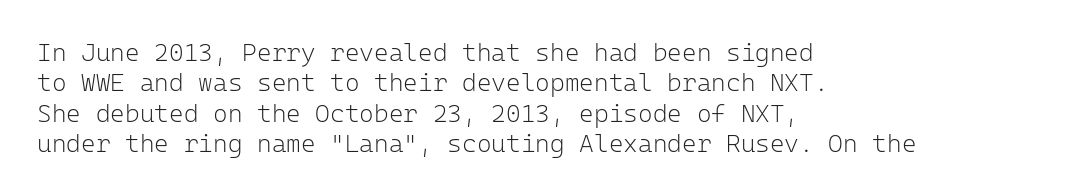
The image shows 25 px text type, upright; set left-aligned, line spacing 1.22x, normal letter spacing, not underlined.
